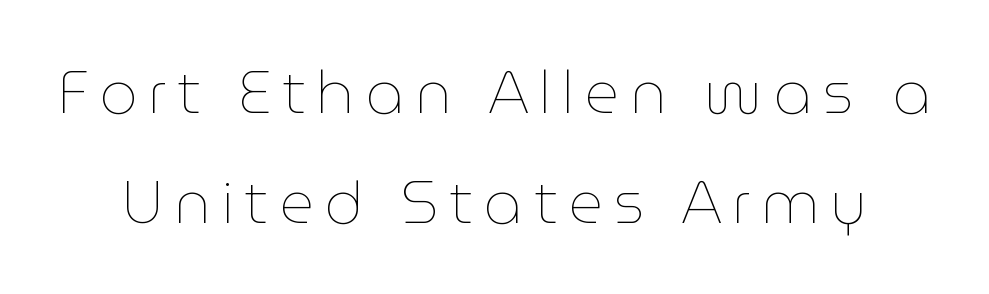
Q: Is the text bold? A: No.
Q: Is the text italic (slanted)? A: No, it is upright.
Q: Is the text underlined? A: No.
Q: Width (condensed, normal, or wide)? A: Normal.
Q: Stroke contrast? A: Low.
Q: x-height? A: Medium.
Q: Monospaced? A: No.
